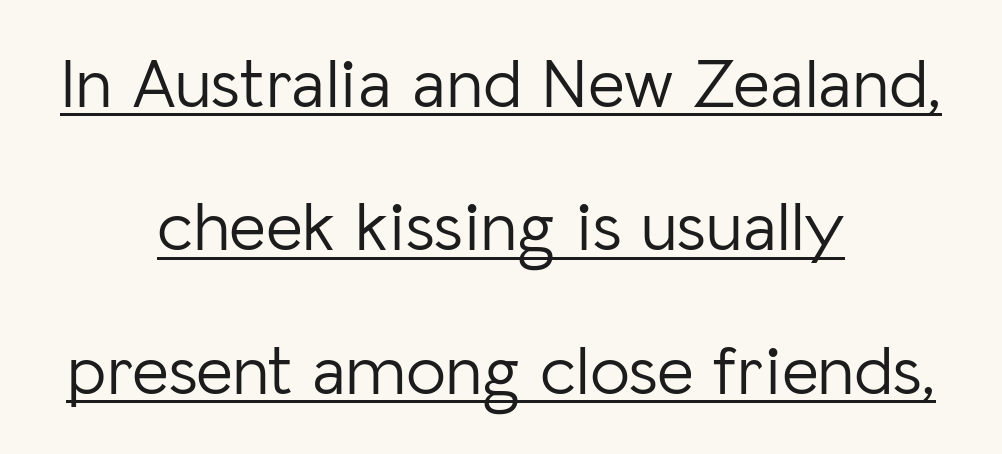
What decoration does the sample have? An underline. Layout note: lines centered. Tracking value appears to be zero — textbook default spacing. Airy leading. The letters carry no serifs — their stems end cleanly without finishing strokes. Is this a fixed-width face? No — the glyphs have proportional, varying widths.
